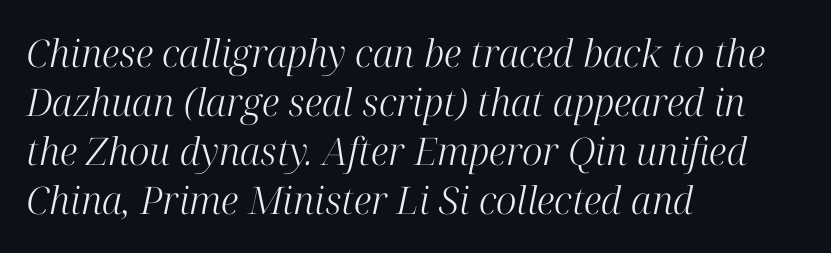
No word sits above an underline. This rendering employs a face with finishing strokes, i.e., a serif. Look at the tracking — it's just the regular setting, nothing added. Summary of vertical rhythm: regular, with standard interline spacing. Here the designer chose a conventional face with non-uniform glyph widths.
